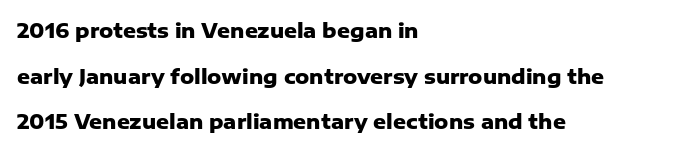
{"italic": "no", "bold": "yes", "underline": "no", "align": "left", "line_spacing": "loose", "line_spacing_ratio": 2.28, "letter_spacing": "normal", "letter_spacing_em": 0.0, "glyph_px": 20}
